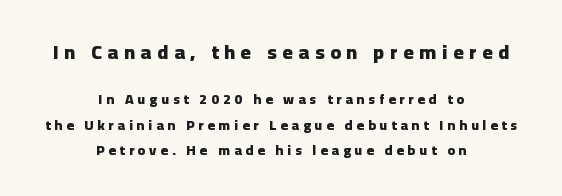
Q: Is the text bold? A: Yes.
Q: Is the text italic (slanted)? A: No, it is upright.
Q: Is the text underlined? A: No.
Q: How is the paragraph aligned? A: Centered.
Q: Is the spacing between letters normal or unusually wide? A: Unusually wide.
Q: Which block of text is set in a larger size, the first (top) or the second (bottom)? A: The first (top) one.
